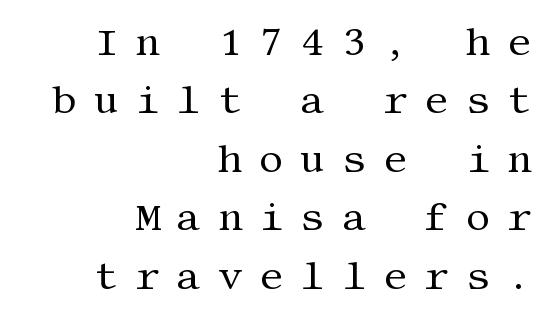
Q: Is the text bold? A: No.
Q: Is the text italic (slanted)? A: No, it is upright.
Q: Is the typeface a serif or a sans-serif typeface? A: Serif.
Q: Is the text underlined? A: No.
Q: How is the paragraph aligned? A: Right-aligned.
Q: Is the spacing between letters normal or unusually wide? A: Unusually wide.
Q: Is the spacing between lines tight, normal or loose? A: Normal.
Q: Width (condensed, normal, or wide)? A: Normal.
Q: Stroke contrast? A: Medium.
Q: x-height? A: Large.
